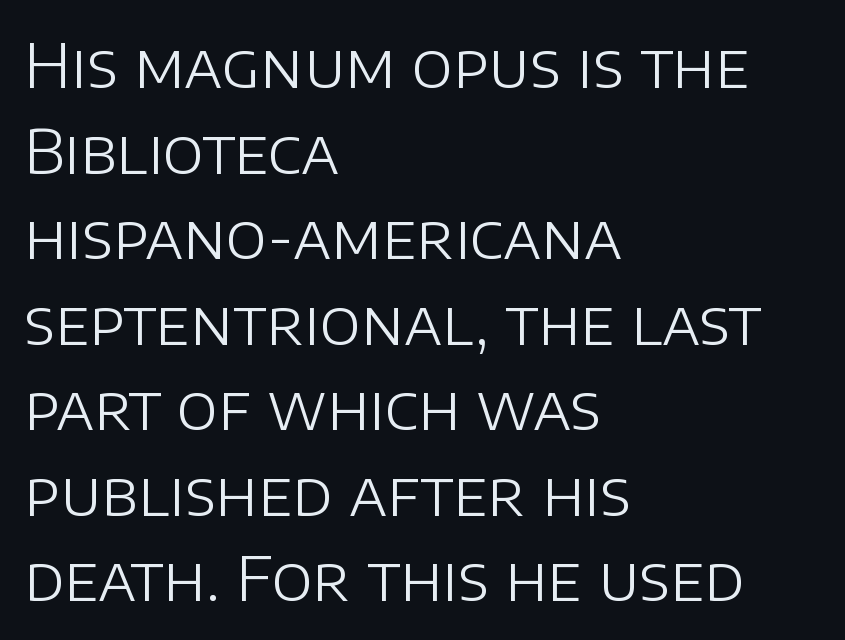
Q: Is the text bold? A: No.
Q: Is the text italic (slanted)? A: No, it is upright.
Q: Is the typeface a serif or a sans-serif typeface? A: Sans-serif.
Q: Is the text underlined? A: No.
Q: How is the paragraph aligned? A: Left-aligned.
Q: Is the spacing between letters normal or unusually wide? A: Normal.
Q: Is the spacing between lines tight, normal or loose? A: Normal.
Q: Width (condensed, normal, or wide)? A: Normal.
Q: Stroke contrast? A: Low.
Q: x-height? A: Large.
Q: Monospaced? A: No.
